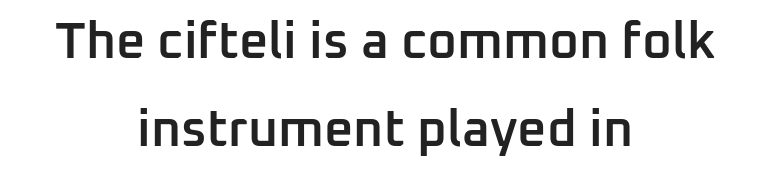
Q: Is the text bold? A: Semi-bold.
Q: Is the text italic (slanted)? A: No, it is upright.
Q: Is the typeface a serif or a sans-serif typeface? A: Sans-serif.
Q: Is the text underlined? A: No.
Q: How is the paragraph aligned? A: Centered.
Q: Is the spacing between letters normal or unusually wide? A: Normal.
Q: Width (condensed, normal, or wide)? A: Normal.
Q: Stroke contrast? A: Low.
Q: x-height? A: Medium.
Q: Monospaced? A: No.
